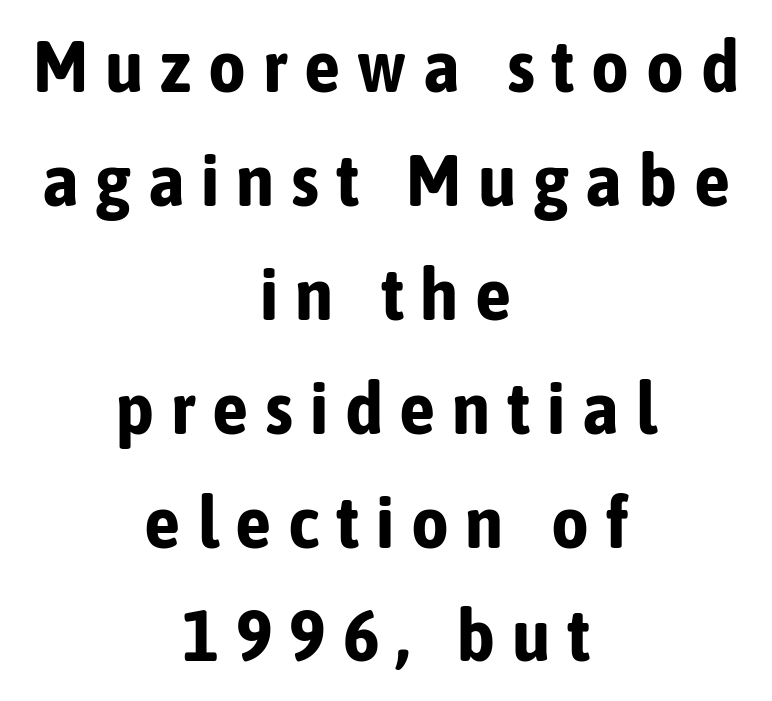
The image shows 73 px bold, condensed sans-serif type, upright; set centered, normal line spacing (1.56x), unusually wide letter spacing (+0.23 em), not underlined; low stroke contrast and a medium x-height.
